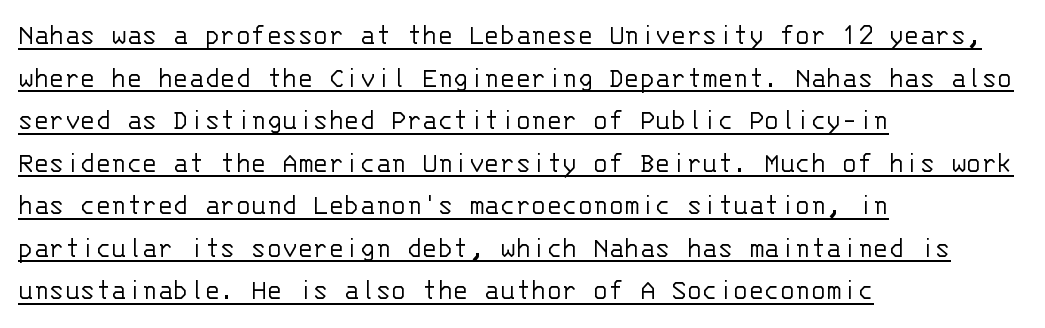
Q: Is the text bold? A: No.
Q: Is the text italic (slanted)? A: No, it is upright.
Q: Is the typeface a serif or a sans-serif typeface? A: Sans-serif.
Q: Is the text underlined? A: Yes.
Q: How is the paragraph aligned? A: Left-aligned.
Q: Is the spacing between letters normal or unusually wide? A: Normal.
Q: Is the spacing between lines tight, normal or loose? A: Normal.
Q: Width (condensed, normal, or wide)? A: Normal.
Q: Stroke contrast? A: Low.
Q: x-height? A: Large.
Q: Monospaced? A: Yes.
